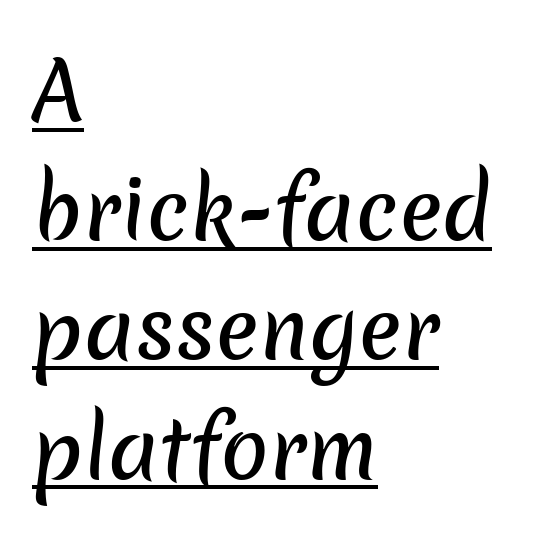
The image shows 80 px sans-serif type; set left-aligned, normal line spacing (1.49x), normal letter spacing, underlined; low stroke contrast and a medium x-height.
